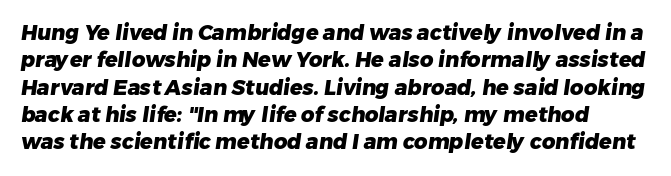
These lines sit exactly where default settings would place them. A typesetter would call this zero additional tracking. The typesetter chose a ragged-right arrangement here. How heavy is the stroke? Heavy — this is a bold.
